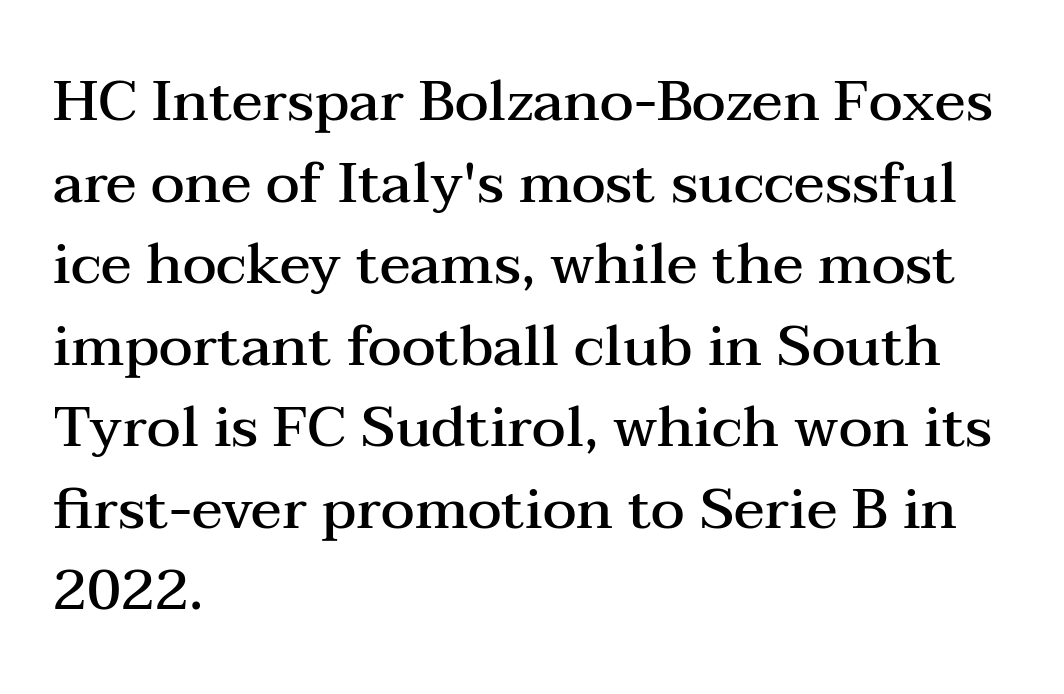
A typesetter would label this face a serif. Do the letters lean? They stand straight. The letters advance in unequal steps, a hallmark of proportional type. Weight: semibold (demi).
